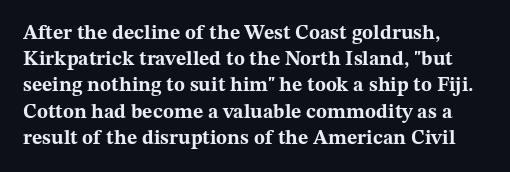
The image shows 20 px bold type, upright; set left-aligned, normal line spacing (1.31x), normal letter spacing, not underlined.
